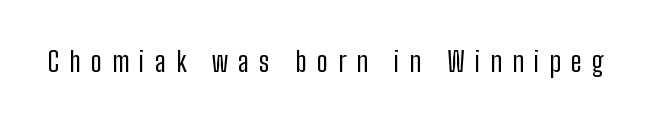
{"serif": "no", "italic": "no", "bold": "no", "weight": "regular", "width": "condensed", "stroke_contrast": "low", "x_height": "medium", "monospaced": "no", "underline": "no", "letter_spacing": "wide", "letter_spacing_em": 0.36, "glyph_px": 28}
